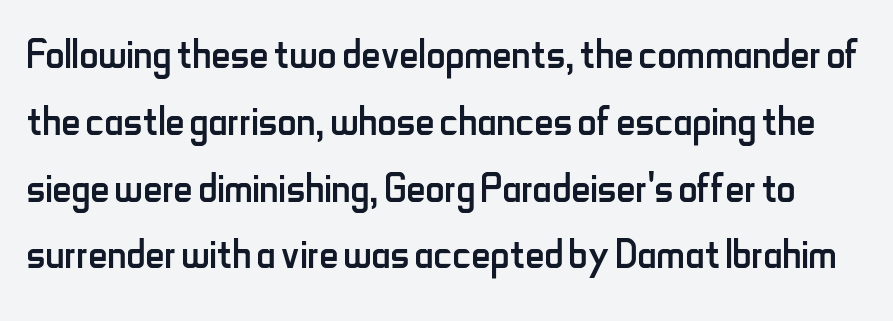
{"serif": "no", "italic": "no", "bold": "no", "weight": "regular", "width": "condensed", "stroke_contrast": "low", "x_height": "small", "monospaced": "no", "underline": "no", "line_spacing": "normal", "line_spacing_ratio": 1.26, "letter_spacing": "normal", "letter_spacing_em": 0.0, "glyph_px": 53}
